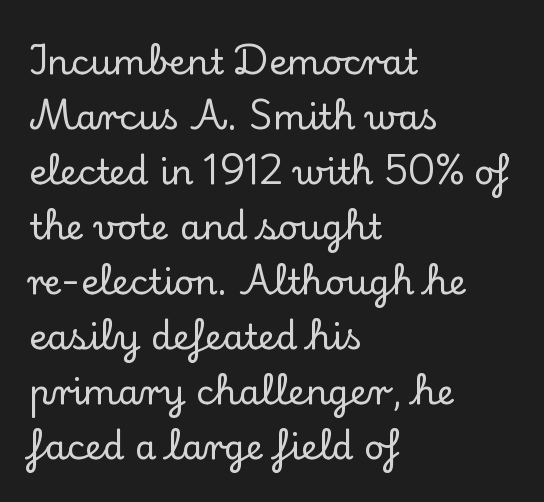
Spacing between characters is what you'd get straight out of the box. Quick note: interline space is typical. Nope, not italic — everything's standing straight. This is serif lettering, the kind often seen in printed books. Looks like regular typesetting: each glyph gets only the width it needs.
